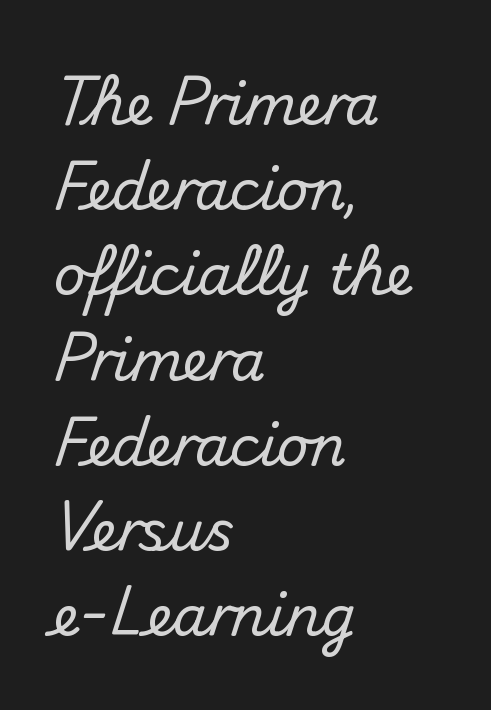
Q: Is the text italic (slanted)? A: Yes.
Q: Is the typeface a serif or a sans-serif typeface? A: Sans-serif.
Q: Is the text underlined? A: No.
Q: How is the paragraph aligned? A: Left-aligned.
Q: Is the spacing between letters normal or unusually wide? A: Normal.
Q: Is the spacing between lines tight, normal or loose? A: Normal.
Q: Width (condensed, normal, or wide)? A: Normal.
Q: Stroke contrast? A: Medium.
Q: x-height? A: Small.
Q: Monospaced? A: No.
